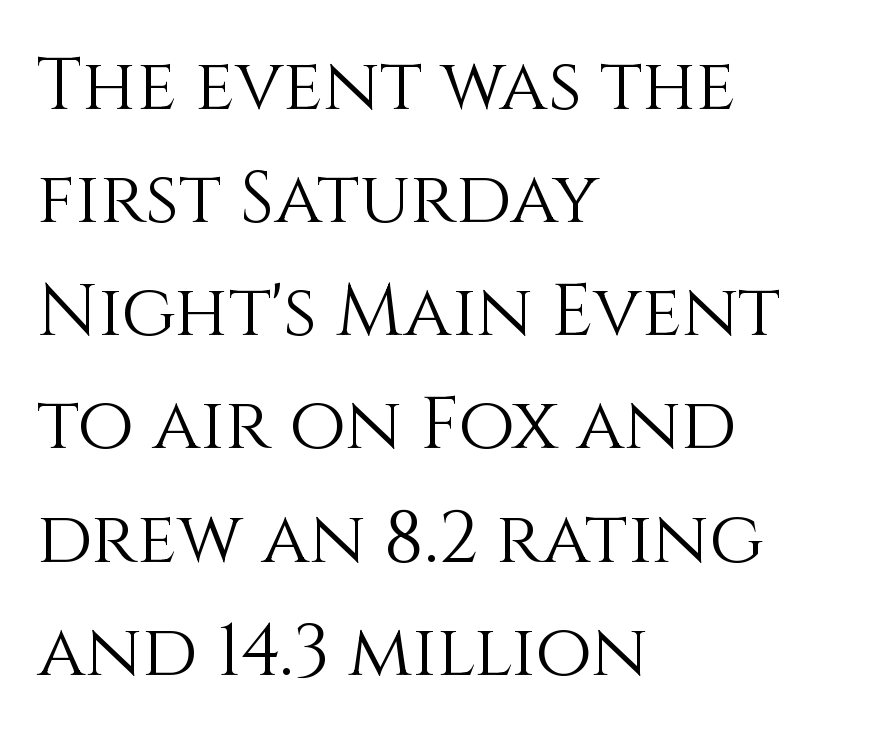
The image shows 73 px light type, upright; set left-aligned, normal line spacing (1.55x), normal letter spacing, not underlined; medium stroke contrast and a large x-height.
